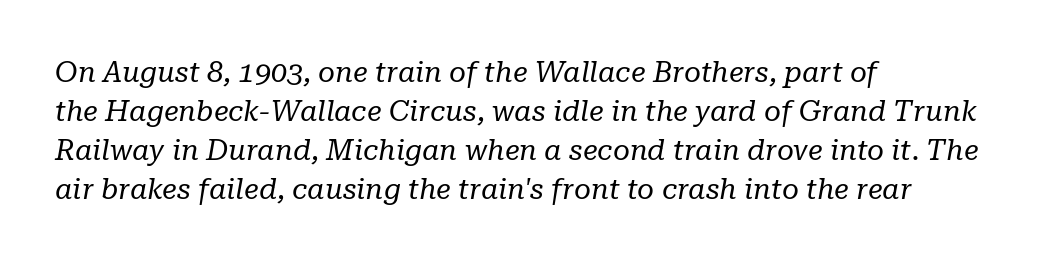
The image shows 29 px regular-weight serif type, italic (leaning right); set left-aligned, normal line spacing (1.35x), normal letter spacing, not underlined; low stroke contrast and a medium x-height.
